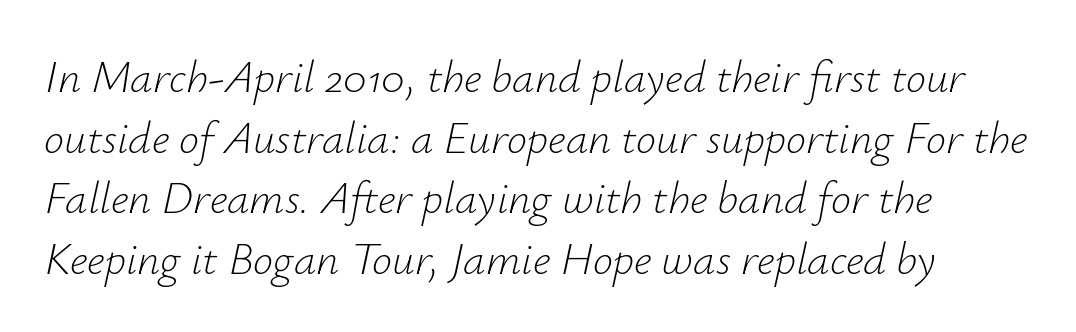
This sample has the flowing, uneven cadence of proportional lettering. Letters have the restrained weight of plain body copy at most. The lines in this sample share a left origin and differ only in where they stop. Standard letterfit; no display-style spreading of the glyphs. Style check: oblique.
